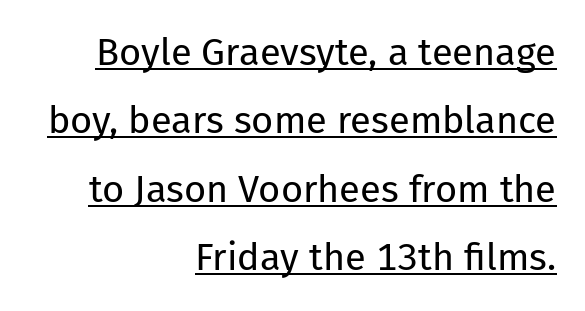
The font's upright variant was chosen for this text. How are the letters spaced? Ordinarily, with no added tracking. No extra ink here — the face is not bold. These lines are set flush right with a ragged left edge. These lines are rendered in a variable-pitch font.
